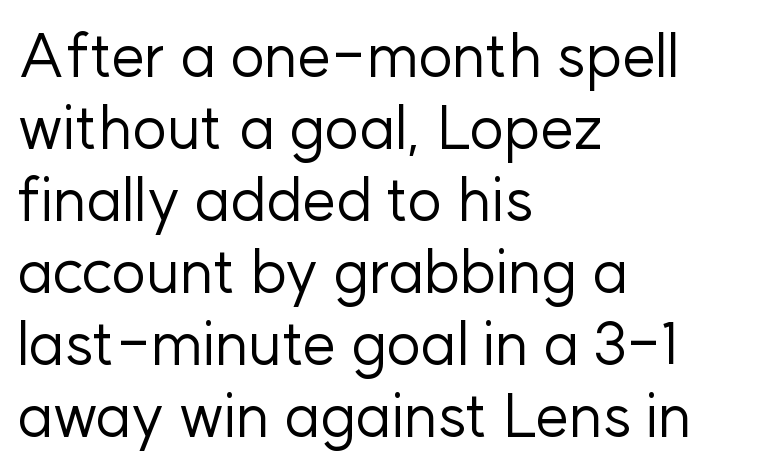
Q: Is the text bold? A: No.
Q: Is the text italic (slanted)? A: No, it is upright.
Q: Is the typeface a serif or a sans-serif typeface? A: Sans-serif.
Q: Is the text underlined? A: No.
Q: How is the paragraph aligned? A: Left-aligned.
Q: Is the spacing between letters normal or unusually wide? A: Normal.
Q: Width (condensed, normal, or wide)? A: Normal.
Q: Stroke contrast? A: Low.
Q: x-height? A: Medium.
Q: Monospaced? A: No.
